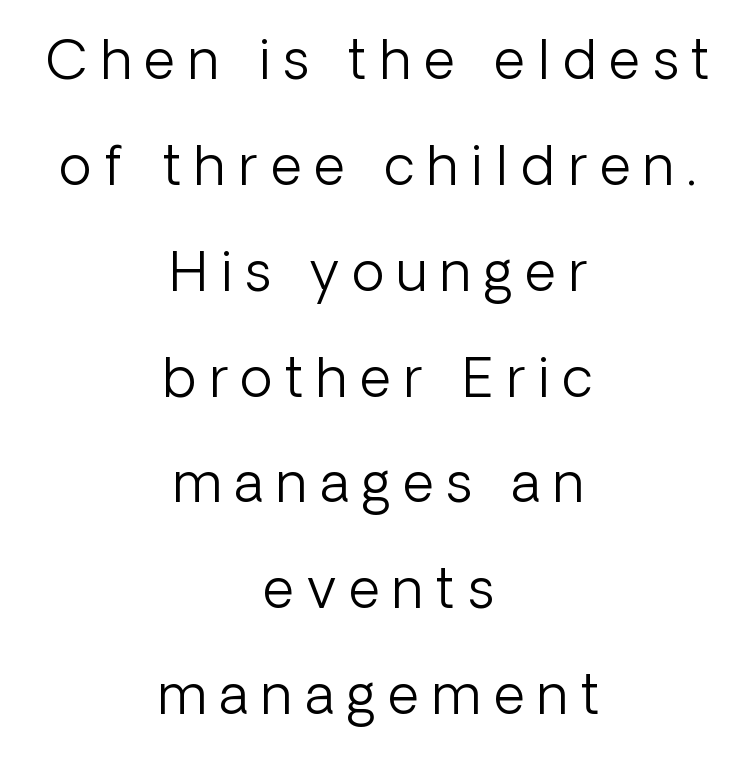
The font is comparable to plain body text, perhaps lighter. Loosely led — the rows are spread out. Neither beginnings nor endings align; midpoints do. These lines have a slow, spaced-out rhythm from letter to letter. Descenders hang freely into open space.
